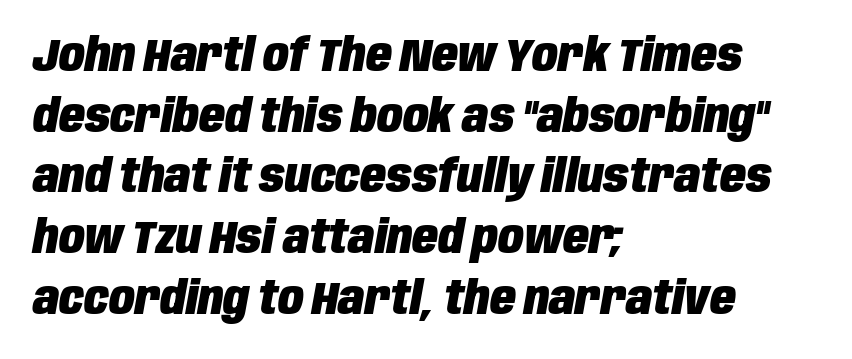
The image shows 47 px heavy, condensed type, italic (leaning right); set left-aligned, normal line spacing (1.29x), normal letter spacing, not underlined; low stroke contrast and a large x-height.
